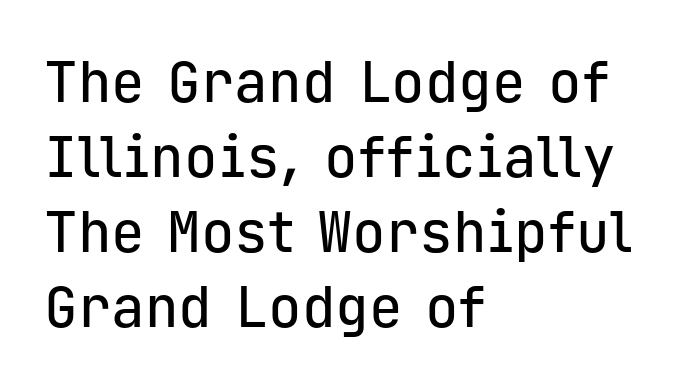
{"serif": "no", "italic": "no", "width": "normal", "stroke_contrast": "low", "x_height": "medium", "monospaced": "yes", "underline": "no", "align": "left", "line_spacing": "normal", "line_spacing_ratio": 1.34, "letter_spacing": "normal", "letter_spacing_em": 0.0, "glyph_px": 56}
